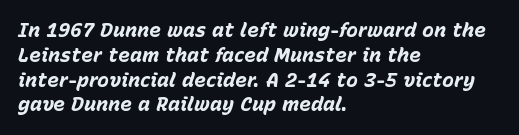
Q: Is the text bold? A: Yes.
Q: Is the text italic (slanted)? A: Yes, it leans right by about 15 degrees.
Q: Is the text underlined? A: No.
Q: How is the paragraph aligned? A: Left-aligned.
Q: Is the spacing between letters normal or unusually wide? A: Normal.
